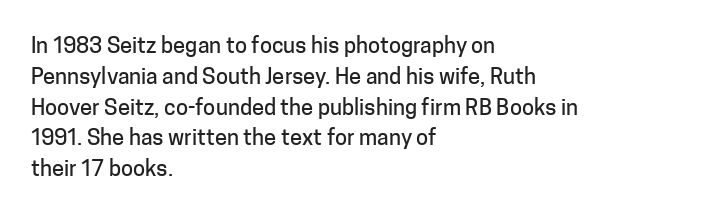
A classic flush-left, rag-right setting is used for this passage. Rendered with straight, roman letterforms. The rendering uses a moderate line-height, typical for paragraphs. In terms of letterspacing, this is plain default setting.
